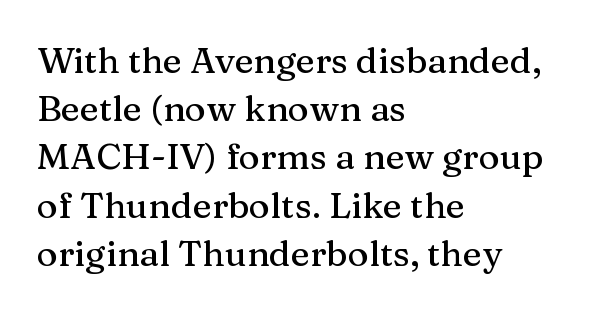
The image shows 36 px serif type, upright; set left-aligned, normal line spacing (1.34x), normal letter spacing, not underlined; medium stroke contrast and a medium x-height.
